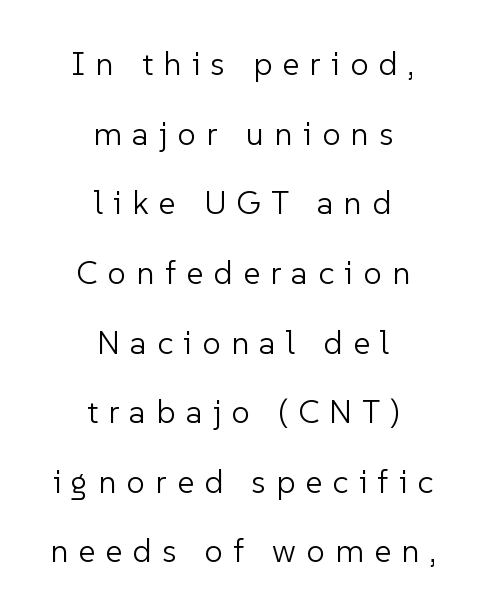
{"serif": "no", "italic": "no", "bold": "no", "weight": "light", "width": "normal", "stroke_contrast": "low", "x_height": "medium", "monospaced": "no", "underline": "no", "align": "center", "line_spacing": "loose", "line_spacing_ratio": 2.11, "letter_spacing": "wide", "letter_spacing_em": 0.31, "glyph_px": 33}
